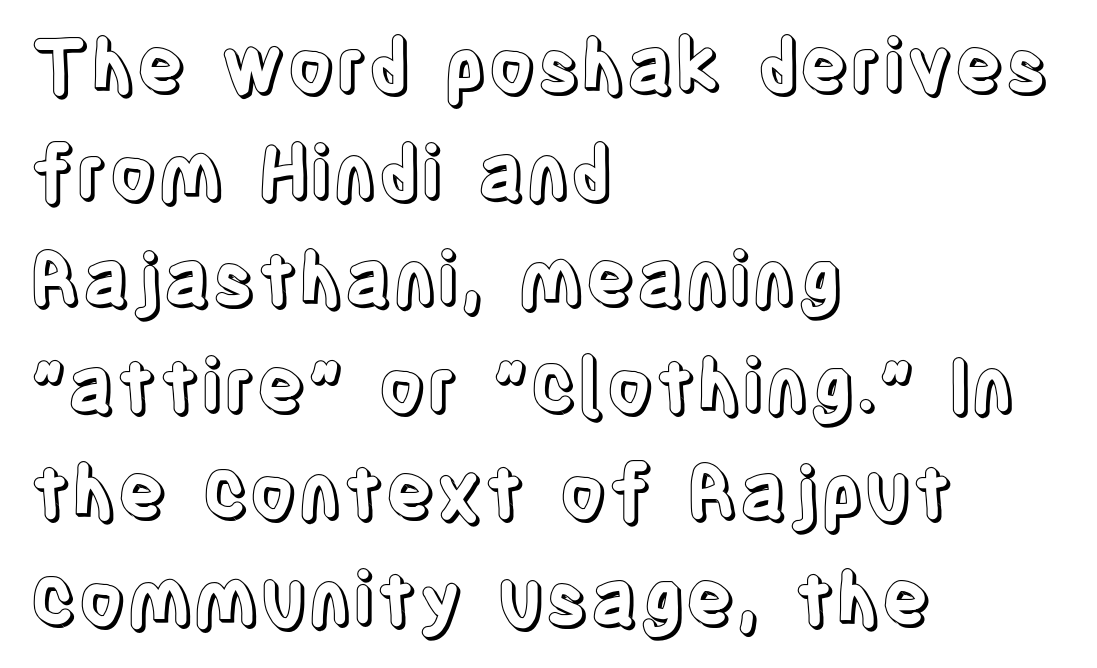
The axis of the letterforms is exactly vertical. Normally led — the rows are evenly, conventionally spaced. You could call the tracking neutral — neither tight nor loose. Has an underline been added? It has not.
